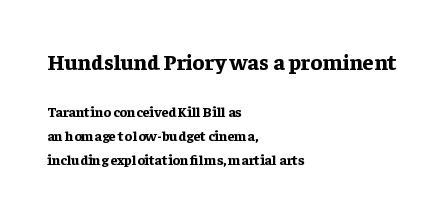
The image shows 22 px bold type, upright; set left-aligned, line spacing 1.71x, normal letter spacing, not underlined; the first (top) block is 1.57x larger.
